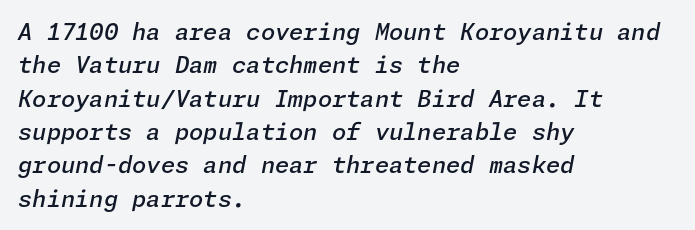
Style check: oblique. Normally led — the rows are evenly, conventionally spaced. Heft: intermediate — a semibold. Short and long lines alike share a common starting point at left. Lines of text with bare space underneath.
